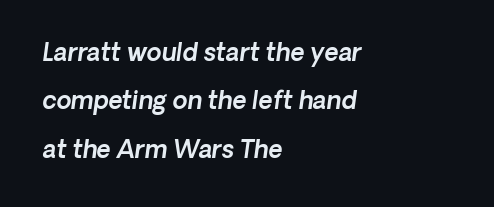
Q: Is the text italic (slanted)? A: Yes, it leans right by about 8 degrees.
Q: Is the text underlined? A: No.
Q: How is the paragraph aligned? A: Left-aligned.
Q: Is the spacing between letters normal or unusually wide? A: Normal.
Q: Is the spacing between lines tight, normal or loose? A: Loose.
